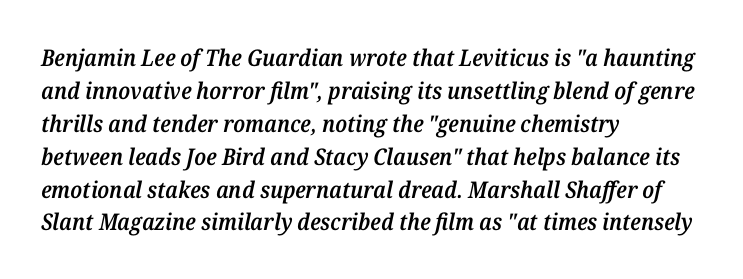
{"italic": "yes", "lean": "right", "slant_degrees": 12, "bold": "semi", "underline": "no", "align": "left", "line_spacing": "normal", "line_spacing_ratio": 1.43, "letter_spacing": "normal", "letter_spacing_em": 0.0, "glyph_px": 23}
